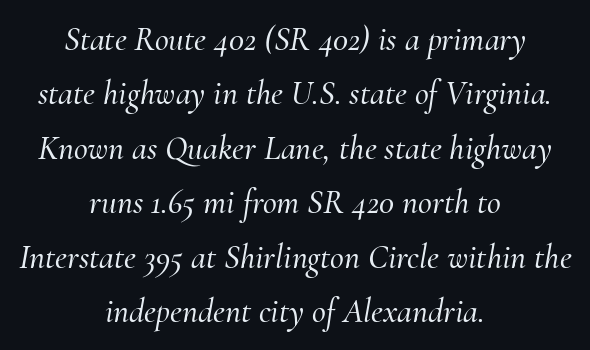
{"serif": "yes", "italic": "yes", "lean": "right", "slant_degrees": 10, "width": "normal", "stroke_contrast": "medium", "x_height": "small", "monospaced": "no", "underline": "no", "align": "center", "line_spacing": "normal", "line_spacing_ratio": 1.6, "letter_spacing": "normal", "letter_spacing_em": 0.0, "glyph_px": 34}
